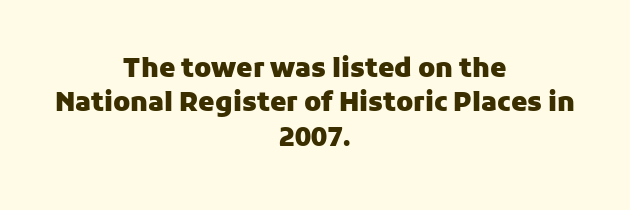
{"italic": "no", "bold": "yes", "underline": "no", "align": "center", "line_spacing": "normal", "line_spacing_ratio": 1.32, "letter_spacing": "normal", "letter_spacing_em": 0.0, "glyph_px": 26}
